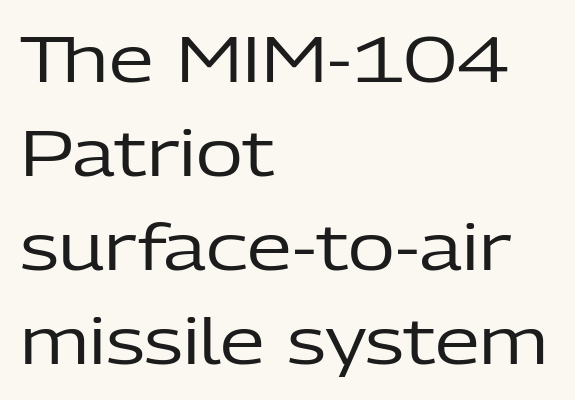
Honestly, the row spacing looks completely unremarkable. The passage shown is typeset with a sans-serif family. Ordinary non-slanted type is in use. The lines in this sample share a left origin and differ only in where they stop. Caption: face not bold, strokes unweighted. Rule under the text: the space is simply empty.
